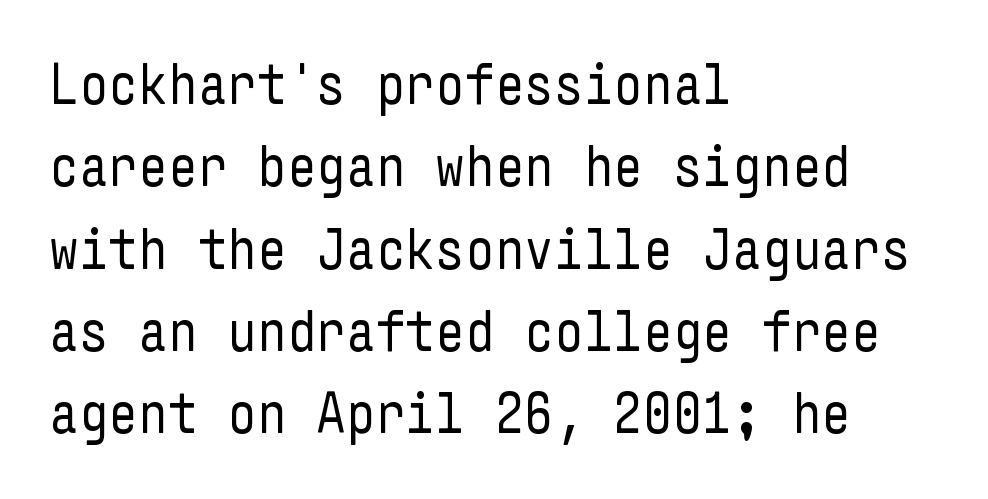
{"serif": "no", "italic": "no", "bold": "no", "weight": "regular", "width": "condensed", "stroke_contrast": "low", "x_height": "medium", "underline": "no", "align": "left", "line_spacing": "normal", "line_spacing_ratio": 1.42, "letter_spacing": "normal", "letter_spacing_em": 0.0, "glyph_px": 58}
